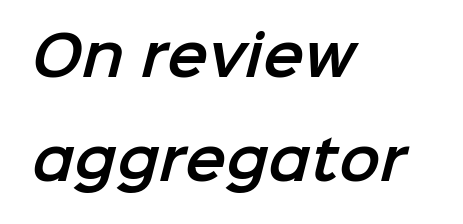
Q: Is the typeface a serif or a sans-serif typeface? A: Sans-serif.
Q: Is the text underlined? A: No.
Q: How is the paragraph aligned? A: Left-aligned.
Q: Is the spacing between letters normal or unusually wide? A: Normal.
Q: Width (condensed, normal, or wide)? A: Normal.
Q: Stroke contrast? A: Low.
Q: x-height? A: Medium.
Q: Monospaced? A: No.
